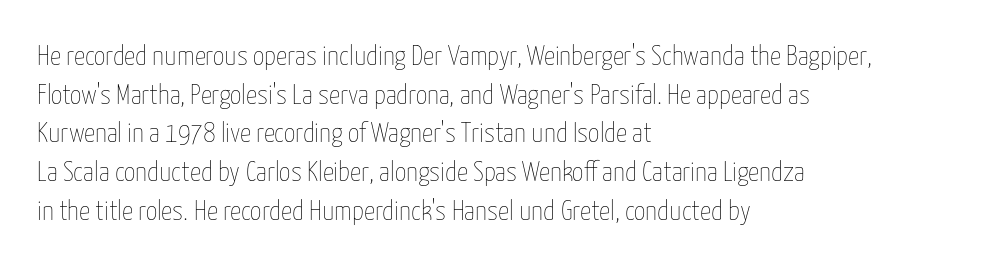
The image shows 28 px thin, condensed type, upright; set left-aligned, normal line spacing (1.38x), normal letter spacing, not underlined; low stroke contrast and a medium x-height.
